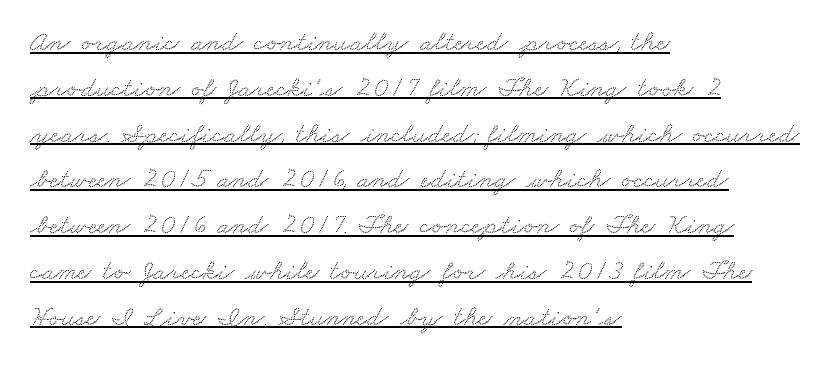
The image shows 29 px wide serif type; set left-aligned, normal line spacing (1.58x), normal letter spacing, underlined; low stroke contrast and a small x-height.
